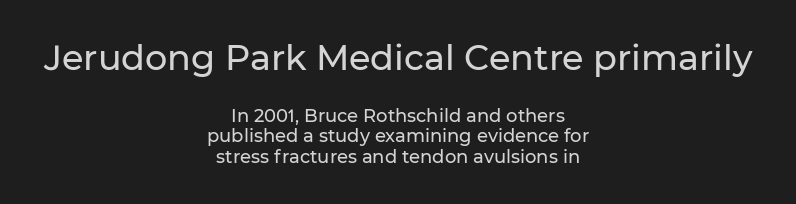
The image shows 35 px sans-serif type, upright; set centered, tight line spacing (1.14x), normal letter spacing, not underlined; the first (top) block is 1.94x larger; low stroke contrast and a medium x-height.
